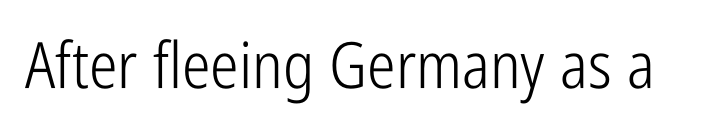
Q: Is the text bold? A: No.
Q: Is the text italic (slanted)? A: No, it is upright.
Q: Is the typeface a serif or a sans-serif typeface? A: Sans-serif.
Q: Is the text underlined? A: No.
Q: Is the spacing between letters normal or unusually wide? A: Normal.
Q: Width (condensed, normal, or wide)? A: Condensed.
Q: Stroke contrast? A: Low.
Q: x-height? A: Medium.
Q: Monospaced? A: No.
